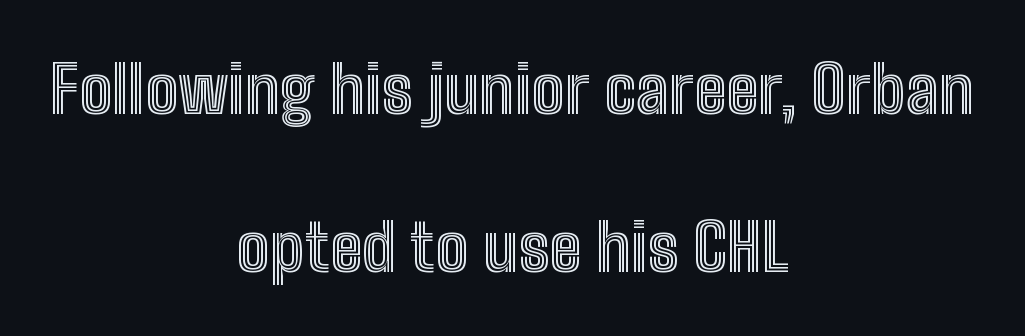
{"italic": "no", "width": "condensed", "x_height": "medium", "monospaced": "no", "underline": "no", "align": "center", "line_spacing": "loose", "line_spacing_ratio": 2.39, "letter_spacing": "normal", "letter_spacing_em": 0.0, "glyph_px": 66}
